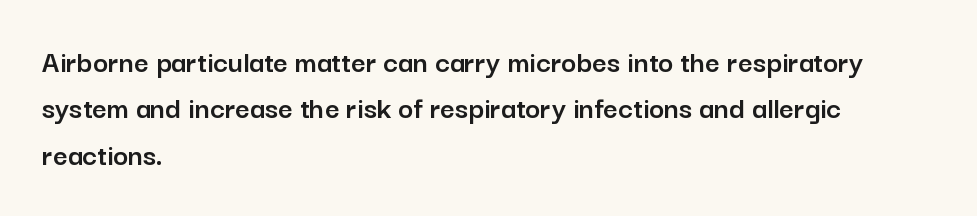
Q: Is the text italic (slanted)? A: No, it is upright.
Q: Is the typeface a serif or a sans-serif typeface? A: Sans-serif.
Q: Is the text underlined? A: No.
Q: How is the paragraph aligned? A: Left-aligned.
Q: Is the spacing between letters normal or unusually wide? A: Normal.
Q: Is the spacing between lines tight, normal or loose? A: Normal.
Q: Width (condensed, normal, or wide)? A: Normal.
Q: Stroke contrast? A: Low.
Q: x-height? A: Medium.
Q: Monospaced? A: No.
